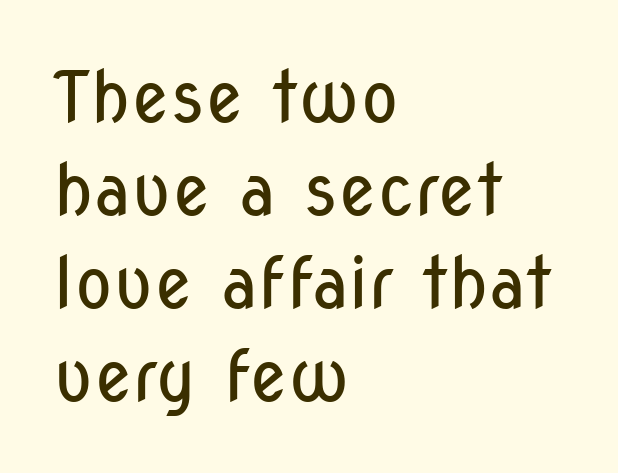
Q: Is the text bold? A: No.
Q: Is the text italic (slanted)? A: No, it is upright.
Q: Is the typeface a serif or a sans-serif typeface? A: Sans-serif.
Q: Is the text underlined? A: No.
Q: How is the paragraph aligned? A: Left-aligned.
Q: Is the spacing between letters normal or unusually wide? A: Normal.
Q: Is the spacing between lines tight, normal or loose? A: Normal.
Q: Width (condensed, normal, or wide)? A: Condensed.
Q: Stroke contrast? A: Low.
Q: x-height? A: Medium.
Q: Monospaced? A: No.
